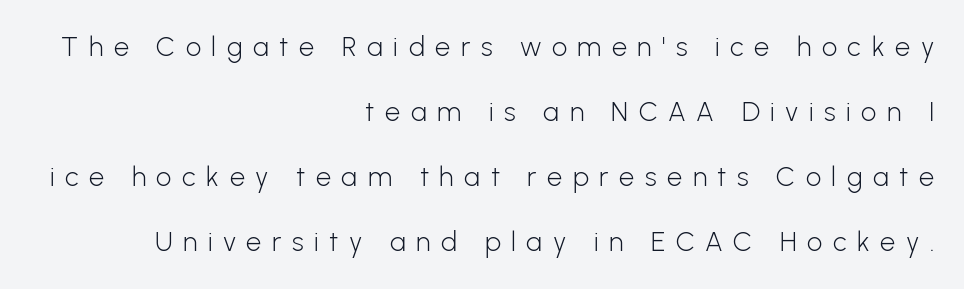
Is there any slant? The stems are plumb. The area under the type is left untouched. What stands out about the letter spacing? Its width — letters are far apart. Stems and bowls with no extra thickness — not bold.
